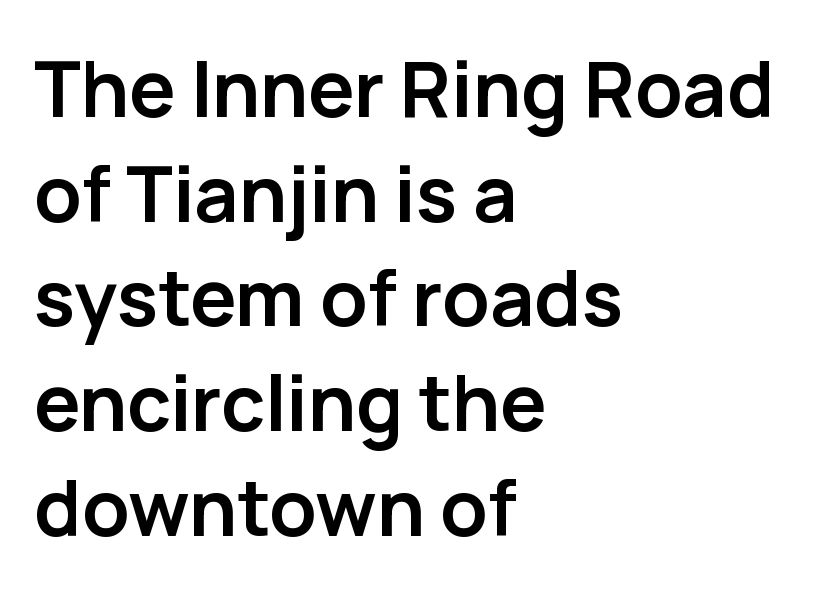
Clear beneath every line of the passage. Ordinary non-slanted type is in use. The typesetter chose a ragged-right arrangement here. In terms of letterform style, serifs are entirely absent.
